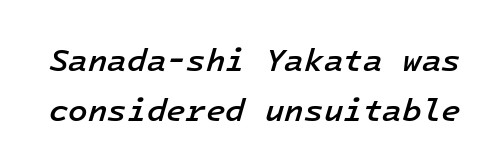
Just letters on the line, the space beneath them empty. You could count columns in this text — the font is strictly monospaced. Slanted lettering throughout. The vertical gap from one line to the next is medium.
